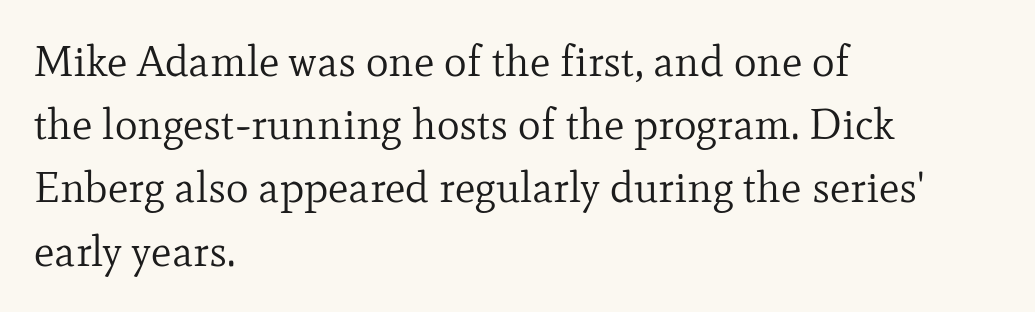
Q: Is the text bold? A: No.
Q: Is the text italic (slanted)? A: No, it is upright.
Q: Is the typeface a serif or a sans-serif typeface? A: Serif.
Q: Is the text underlined? A: No.
Q: How is the paragraph aligned? A: Left-aligned.
Q: Is the spacing between letters normal or unusually wide? A: Normal.
Q: Is the spacing between lines tight, normal or loose? A: Normal.
Q: Width (condensed, normal, or wide)? A: Normal.
Q: Stroke contrast? A: Low.
Q: x-height? A: Small.
Q: Monospaced? A: No.
